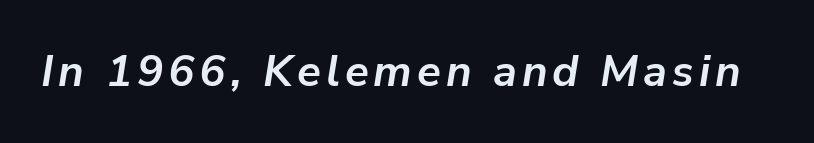
The image shows 44 px semibold type, italic (leaning right); set not underlined; low stroke contrast and a medium x-height.
